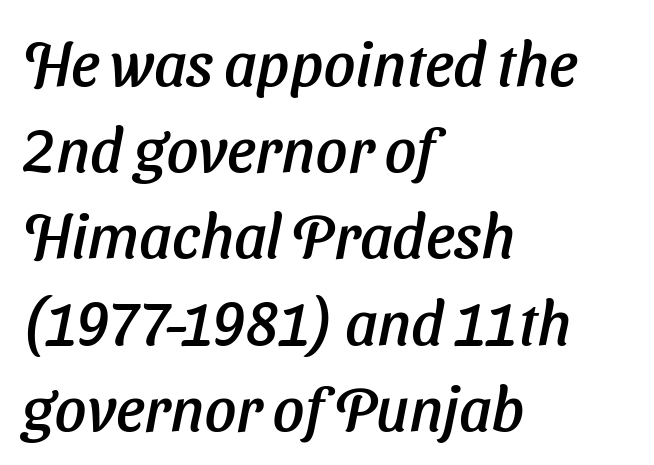
Check under the words: just untouched page. A typesetter would call this proportional, since set widths differ per character. Tracking value appears to be zero — textbook default spacing. A normal amount of white space separates one row of letters from the next. Which margin do the lines hug? The left one — the right edge is uneven.
